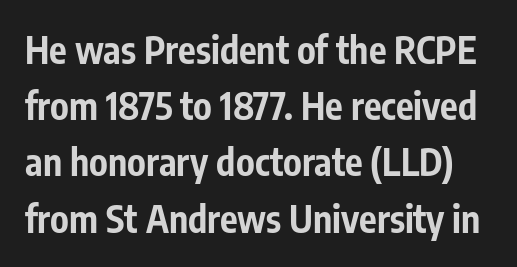
The image shows 37 px bold, condensed sans-serif type, upright; set normal line spacing (1.52x), normal letter spacing, not underlined; low stroke contrast and a medium x-height.
